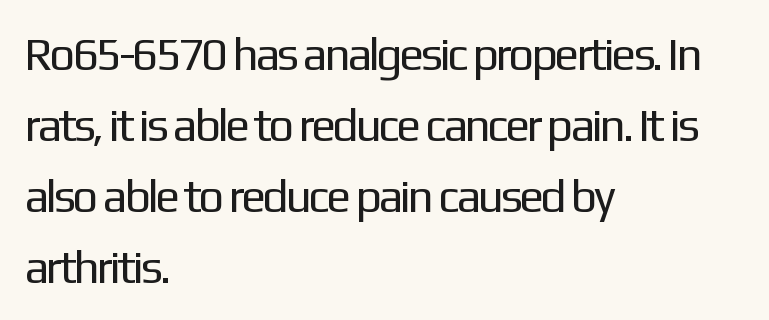
{"serif": "no", "italic": "no", "bold": "no", "weight": "regular", "width": "normal", "stroke_contrast": "low", "x_height": "medium", "monospaced": "no", "underline": "no", "align": "left", "line_spacing": "normal", "line_spacing_ratio": 1.54, "letter_spacing": "normal", "letter_spacing_em": 0.0, "glyph_px": 46}
